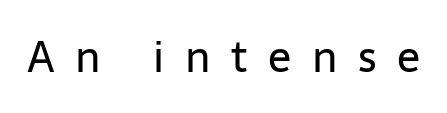
The image shows 43 px regular-weight sans-serif type, upright; set unusually wide letter spacing (+0.48 em), not underlined; low stroke contrast and a medium x-height.
